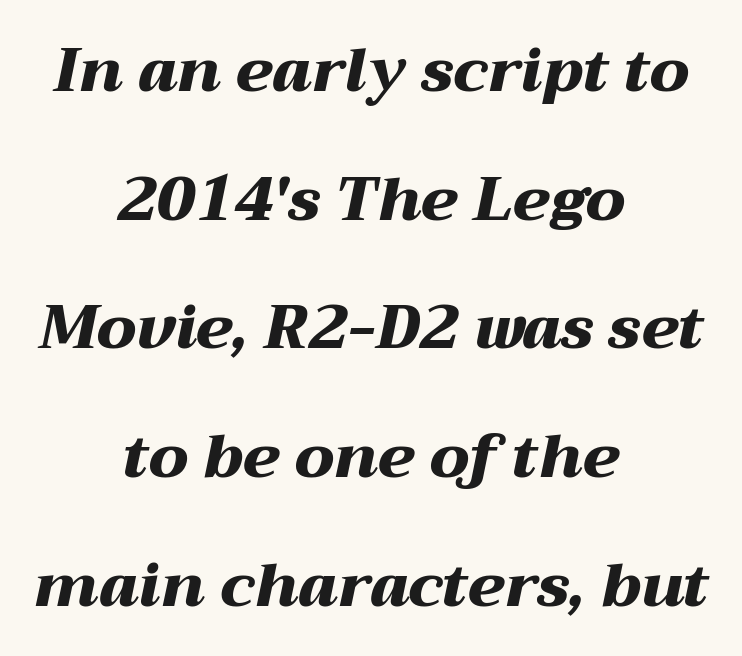
The image shows 61 px heavy, wide type, italic (leaning right); set centered, loose line spacing (2.11x), normal letter spacing, not underlined; medium stroke contrast and a medium x-height.
